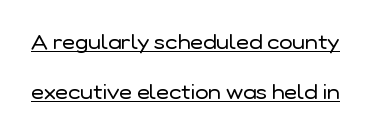
Q: Is the text bold? A: No.
Q: Is the text italic (slanted)? A: No, it is upright.
Q: Is the text underlined? A: Yes.
Q: Is the spacing between letters normal or unusually wide? A: Normal.
Q: Is the spacing between lines tight, normal or loose? A: Loose.
